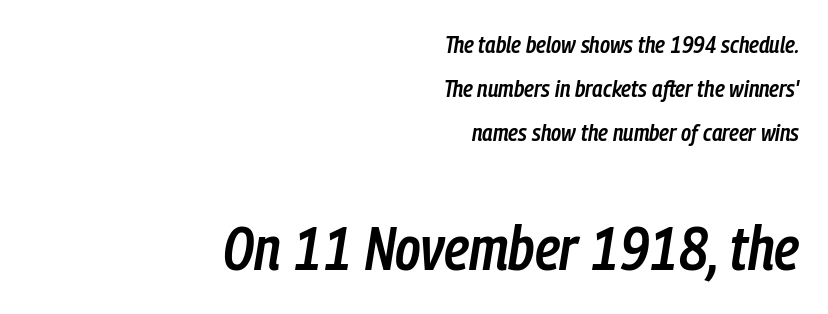
Q: Is the text bold? A: Semi-bold.
Q: Is the text italic (slanted)? A: Yes, it leans right by about 9 degrees.
Q: Is the text underlined? A: No.
Q: How is the paragraph aligned? A: Right-aligned.
Q: Is the spacing between letters normal or unusually wide? A: Normal.
Q: Which block of text is set in a larger size, the first (top) or the second (bottom)? A: The second (bottom) one.
Q: Width (condensed, normal, or wide)? A: Condensed.
Q: Stroke contrast? A: Low.
Q: x-height? A: Medium.
Q: Monospaced? A: No.
